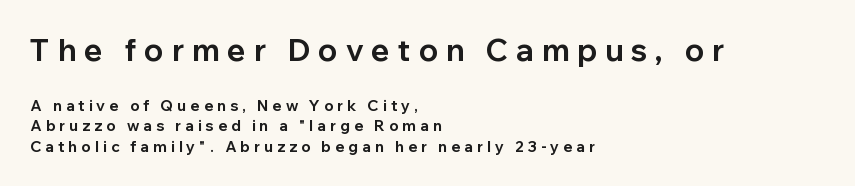
The image shows 30 px bold sans-serif type, upright; set left-aligned, normal line spacing (1.36x), unusually wide letter spacing (+0.27 em), not underlined; the first (top) block is 2.0x larger; low stroke contrast and a medium x-height.
